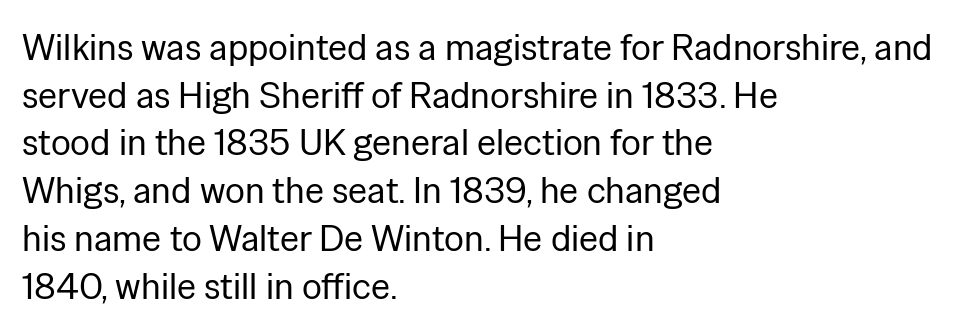
Q: Is the text bold? A: No.
Q: Is the text italic (slanted)? A: No, it is upright.
Q: Is the typeface a serif or a sans-serif typeface? A: Sans-serif.
Q: Is the text underlined? A: No.
Q: How is the paragraph aligned? A: Left-aligned.
Q: Is the spacing between letters normal or unusually wide? A: Normal.
Q: Is the spacing between lines tight, normal or loose? A: Normal.
Q: Width (condensed, normal, or wide)? A: Normal.
Q: Stroke contrast? A: Low.
Q: x-height? A: Medium.
Q: Monospaced? A: No.
